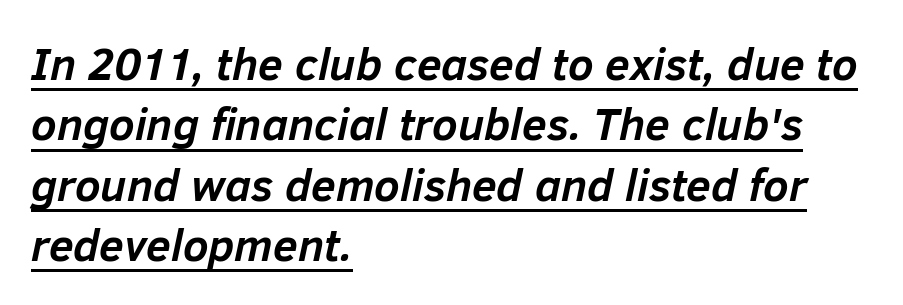
The image shows 45 px semibold type, italic (leaning right); set left-aligned, normal line spacing (1.34x), normal letter spacing, underlined; low stroke contrast and a medium x-height.
